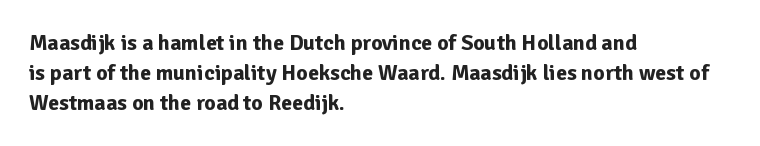
Q: Is the text bold? A: Yes.
Q: Is the text italic (slanted)? A: No, it is upright.
Q: Is the text underlined? A: No.
Q: How is the paragraph aligned? A: Left-aligned.
Q: Is the spacing between letters normal or unusually wide? A: Normal.
Q: Is the spacing between lines tight, normal or loose? A: Normal.
